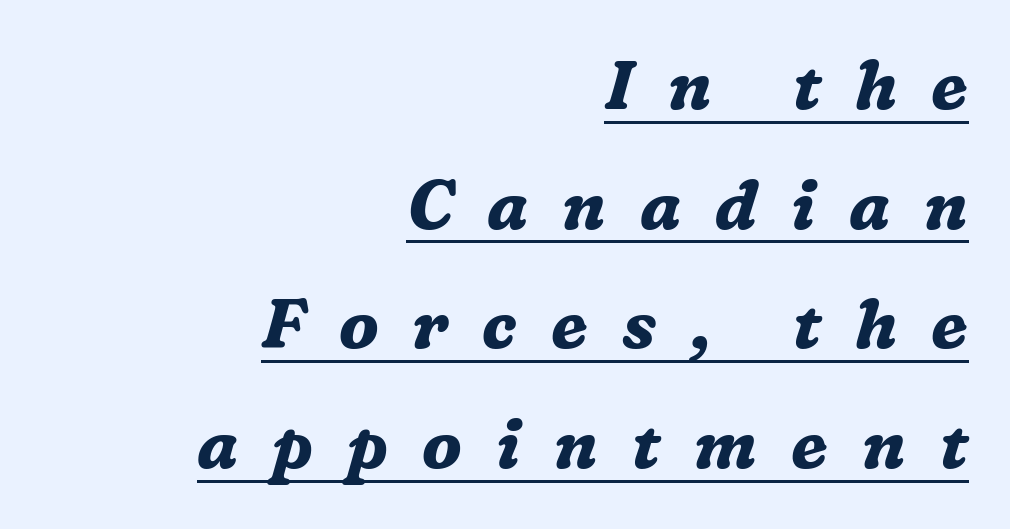
The image shows 68 px bold serif type, italic (leaning right); set right-aligned, line spacing 1.76x, unusually wide letter spacing (+0.5 em), underlined; medium stroke contrast and a medium x-height.
